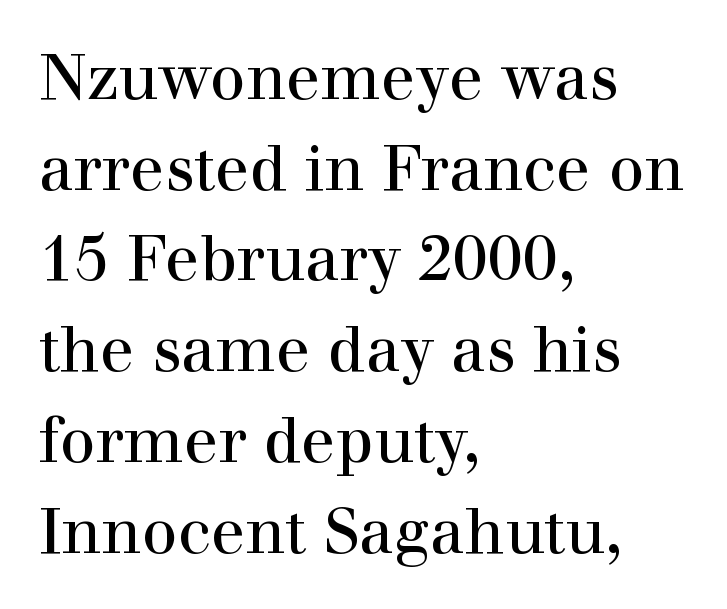
Q: Is the text bold? A: No.
Q: Is the text italic (slanted)? A: No, it is upright.
Q: Is the typeface a serif or a sans-serif typeface? A: Serif.
Q: Is the text underlined? A: No.
Q: How is the paragraph aligned? A: Left-aligned.
Q: Is the spacing between letters normal or unusually wide? A: Normal.
Q: Is the spacing between lines tight, normal or loose? A: Normal.
Q: Width (condensed, normal, or wide)? A: Normal.
Q: Stroke contrast? A: High.
Q: x-height? A: Medium.
Q: Monospaced? A: No.
